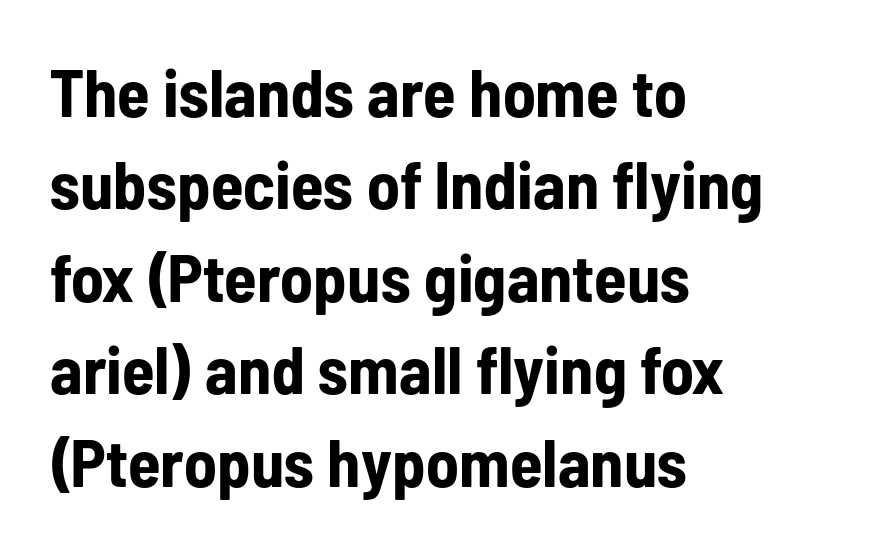
{"serif": "no", "italic": "no", "bold": "yes", "weight": "bold", "width": "condensed", "stroke_contrast": "low", "x_height": "medium", "monospaced": "no", "underline": "no", "align": "left", "line_spacing": "normal", "line_spacing_ratio": 1.38, "letter_spacing": "normal", "letter_spacing_em": 0.0, "glyph_px": 67}
